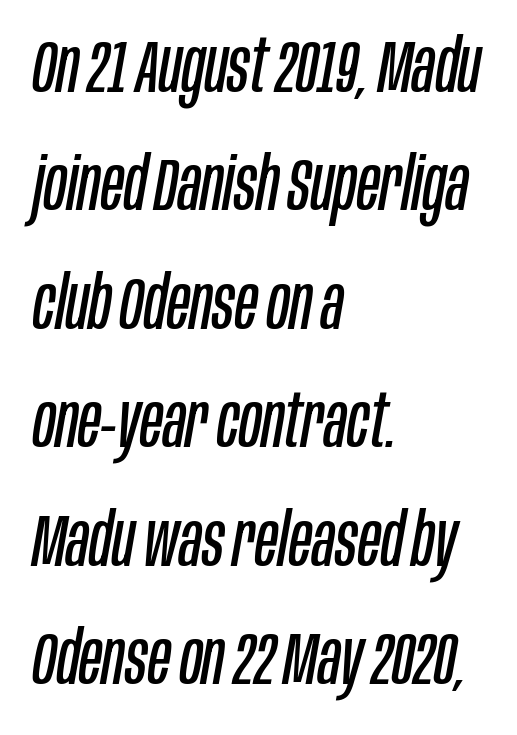
{"italic": "yes", "lean": "right", "slant_degrees": 10, "bold": "no", "weight": "regular", "width": "condensed", "stroke_contrast": "low", "x_height": "large", "monospaced": "no", "underline": "no", "align": "left", "line_spacing": "normal", "line_spacing_ratio": 1.6, "letter_spacing": "normal", "letter_spacing_em": 0.0, "glyph_px": 74}
